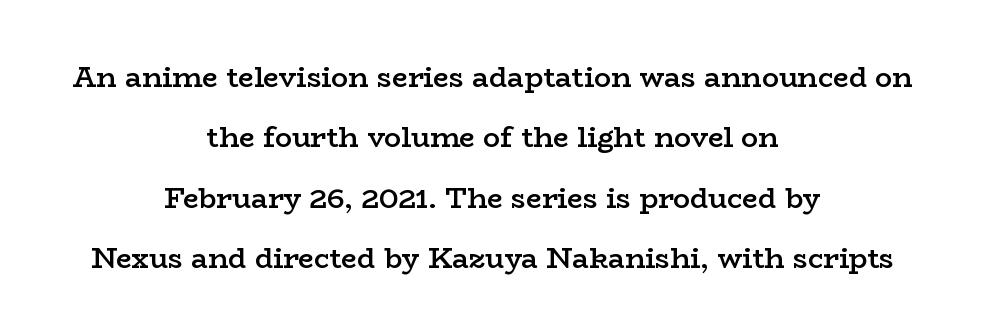
The specimen reads as upright at a glance. The tracking reads as untouched default to a designer's eye. I'd call this a serif setting — the letters wear small feet. Any mark beneath the type? The region is blank. Is there much room between lines? Yes — plenty of vertical air separates them.
